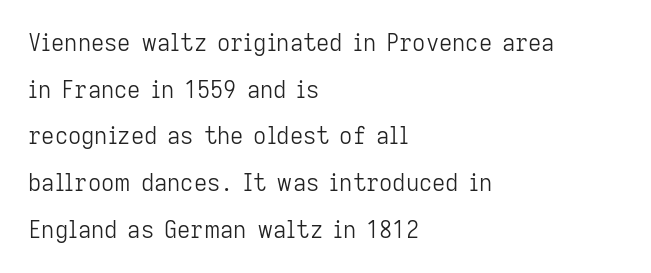
Words float on clear page, feet unadorned. Rendered with straight, roman letterforms. Left-aligned paragraph, ragged on the right. The strokes are not fattened; the text isn't bold. Students, note that the glyphs here touch the page at normal intervals.
